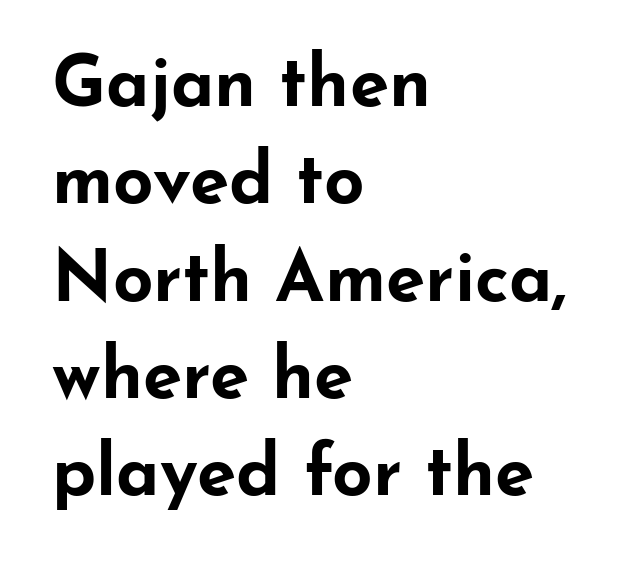
Upright lettering throughout. Looks like regular typesetting: each glyph gets only the width it needs. Descenders are the only things crossing below the line. All the whitespace from short lines collects on the right. The face used here is a sans, in the tradition of grotesques and geometrics. How heavy is the stroke? Heavy — this is a bold.
